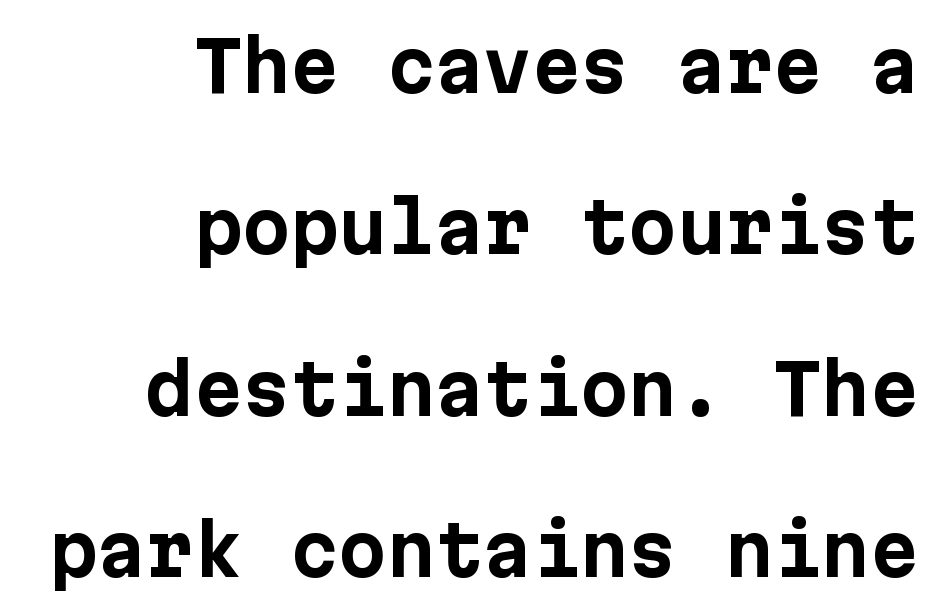
Q: Is the text bold? A: Yes.
Q: Is the text italic (slanted)? A: No, it is upright.
Q: Is the typeface a serif or a sans-serif typeface? A: Sans-serif.
Q: Is the text underlined? A: No.
Q: How is the paragraph aligned? A: Right-aligned.
Q: Is the spacing between letters normal or unusually wide? A: Normal.
Q: Is the spacing between lines tight, normal or loose? A: Loose.
Q: Width (condensed, normal, or wide)? A: Normal.
Q: Stroke contrast? A: Low.
Q: x-height? A: Medium.
